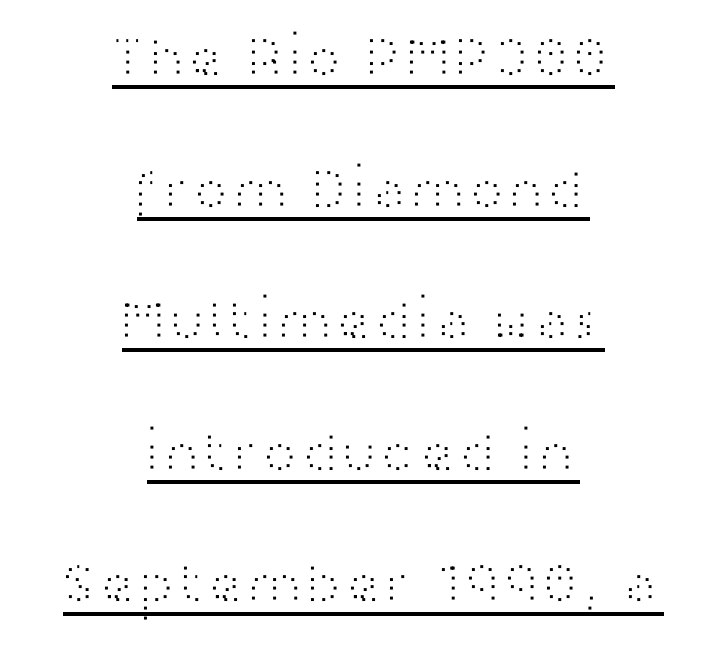
Q: Is the text bold? A: No.
Q: Is the text italic (slanted)? A: No, it is upright.
Q: Is the typeface a serif or a sans-serif typeface? A: Sans-serif.
Q: Is the text underlined? A: Yes.
Q: How is the paragraph aligned? A: Centered.
Q: Is the spacing between letters normal or unusually wide? A: Normal.
Q: Is the spacing between lines tight, normal or loose? A: Loose.
Q: Width (condensed, normal, or wide)? A: Wide.
Q: Stroke contrast? A: High.
Q: x-height? A: Medium.
Q: Monospaced? A: No.
